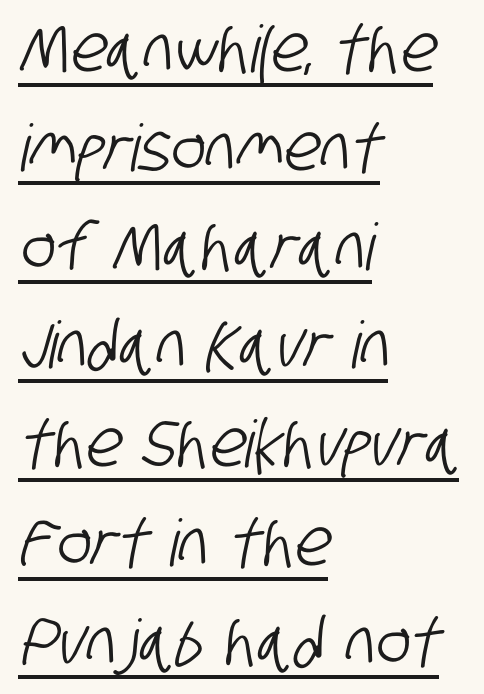
Q: Is the typeface a serif or a sans-serif typeface? A: Sans-serif.
Q: Is the text underlined? A: Yes.
Q: How is the paragraph aligned? A: Left-aligned.
Q: Is the spacing between letters normal or unusually wide? A: Normal.
Q: Is the spacing between lines tight, normal or loose? A: Normal.
Q: Width (condensed, normal, or wide)? A: Condensed.
Q: Stroke contrast? A: Low.
Q: x-height? A: Large.
Q: Monospaced? A: No.
